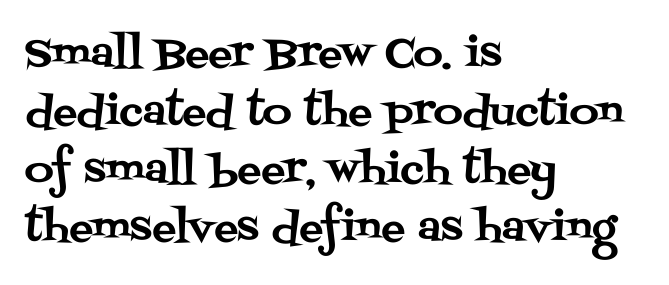
Q: Is the text italic (slanted)? A: No, it is upright.
Q: Is the typeface a serif or a sans-serif typeface? A: Serif.
Q: Is the text underlined? A: No.
Q: How is the paragraph aligned? A: Left-aligned.
Q: Is the spacing between letters normal or unusually wide? A: Normal.
Q: Is the spacing between lines tight, normal or loose? A: Normal.
Q: Width (condensed, normal, or wide)? A: Normal.
Q: Stroke contrast? A: Medium.
Q: x-height? A: Large.
Q: Monospaced? A: No.
